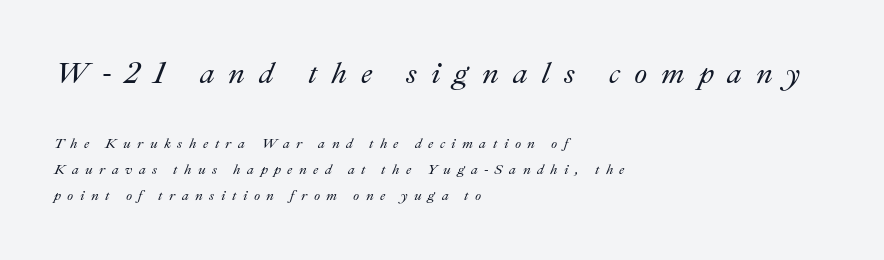
Q: Is the text italic (slanted)? A: Yes, it leans right by about 22 degrees.
Q: Is the text underlined? A: No.
Q: How is the paragraph aligned? A: Left-aligned.
Q: Is the spacing between letters normal or unusually wide? A: Unusually wide.
Q: Which block of text is set in a larger size, the first (top) or the second (bottom)? A: The first (top) one.
Q: Width (condensed, normal, or wide)? A: Normal.
Q: Stroke contrast? A: Medium.
Q: x-height? A: Small.
Q: Monospaced? A: No.
